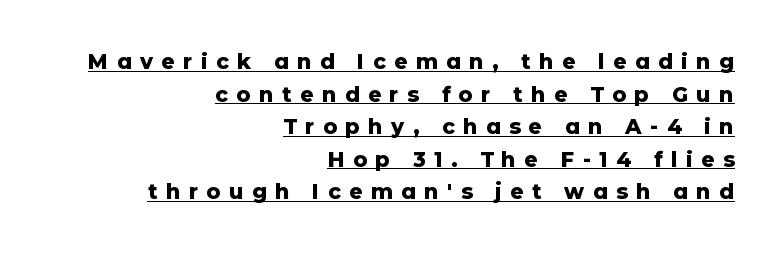
The specimen includes a rule beneath the text block's lines. The rows are spaced the way most documents space them. Honestly, the letter spacing is so wide it's the main thing you notice. The lines in this sample share a right terminus and differ only in where they begin. Emphasis by weight is at full strength: bold. These lines were composed using upright roman letters.
